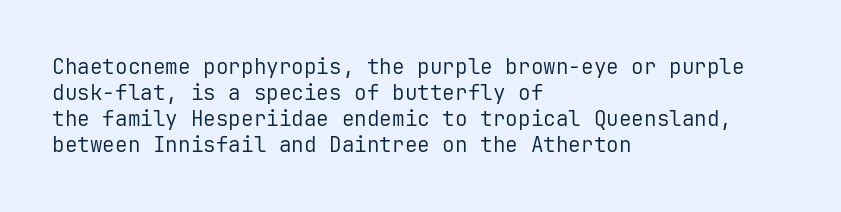
The typography opts for an upright posture over an oblique one. Unmarked baselines from the first word to the last. Students, note that the glyphs here touch the page at normal intervals. Which margin do the lines hug? The left one — the right edge is uneven. The typesetting does not lean heavy: it is not bold.
